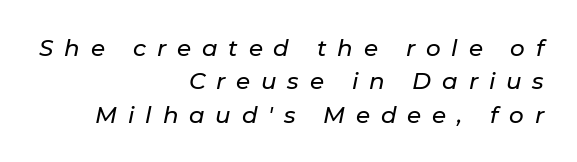
The horizontal fit of the characters is loose and conspicuously gappy. Would a proofreader flag this as italicized? Yes. Successive baselines arrive at the customary interval. Descenders are the only things crossing below the line. Line ends are locked; line starts wander.
